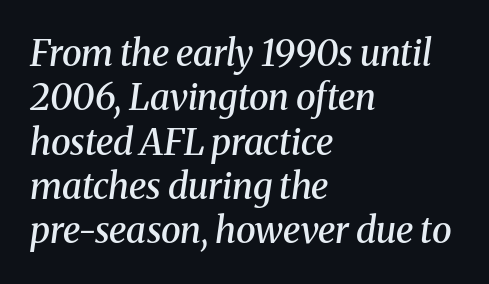
Q: Is the text bold? A: Semi-bold.
Q: Is the text italic (slanted)? A: Yes, it leans right by about 8 degrees.
Q: Is the typeface a serif or a sans-serif typeface? A: Serif.
Q: Is the text underlined? A: No.
Q: How is the paragraph aligned? A: Left-aligned.
Q: Is the spacing between letters normal or unusually wide? A: Normal.
Q: Width (condensed, normal, or wide)? A: Normal.
Q: Stroke contrast? A: Medium.
Q: x-height? A: Medium.
Q: Monospaced? A: No.
